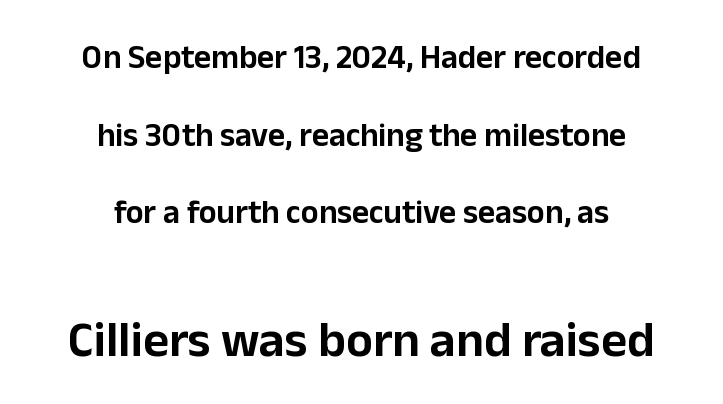
Every row of glyphs is offset so its center matches the block's center. Caption: standard tracking, unaltered. In terms of posture, this sample is upright. Quick note: interline space is abundant.
